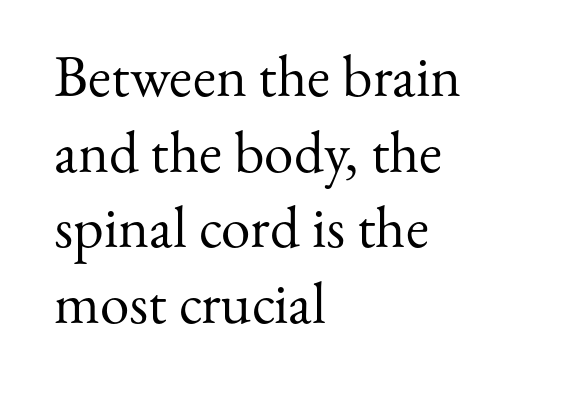
{"serif": "yes", "italic": "no", "bold": "no", "weight": "regular", "width": "normal", "stroke_contrast": "medium", "x_height": "small", "monospaced": "no", "underline": "no", "align": "left", "line_spacing": "normal", "line_spacing_ratio": 1.28, "letter_spacing": "normal", "letter_spacing_em": 0.0, "glyph_px": 59}
